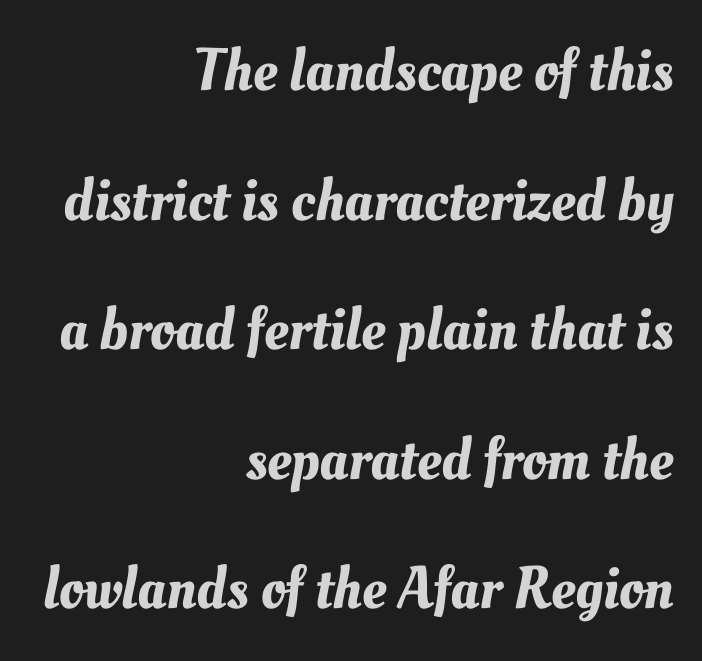
The image shows 60 px text type; set right-aligned, loose line spacing (2.16x), normal letter spacing, not underlined; medium stroke contrast and a small x-height.
